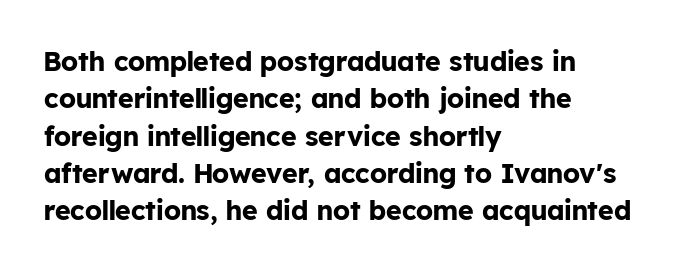
The image shows 27 px bold type, upright; set left-aligned, normal line spacing (1.38x), normal letter spacing, not underlined.
